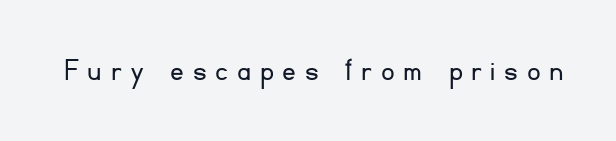
Q: Is the text bold? A: No.
Q: Is the text italic (slanted)? A: No, it is upright.
Q: Is the typeface a serif or a sans-serif typeface? A: Sans-serif.
Q: Is the text underlined? A: No.
Q: Is the spacing between letters normal or unusually wide? A: Unusually wide.
Q: Width (condensed, normal, or wide)? A: Normal.
Q: Stroke contrast? A: Low.
Q: x-height? A: Small.
Q: Monospaced? A: No.
